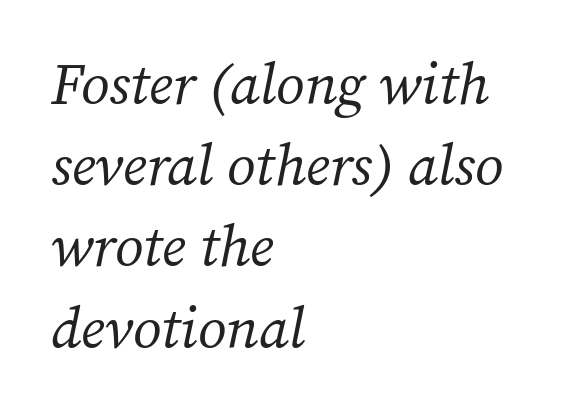
The image shows 58 px regular-weight serif type, italic (leaning right); set left-aligned, normal line spacing (1.4x), normal letter spacing, not underlined; medium stroke contrast and a medium x-height.
